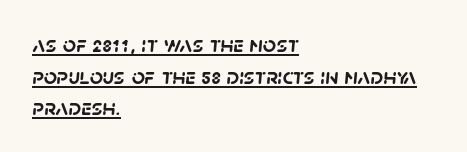
{"bold": "yes", "underline": "yes", "align": "left", "line_spacing": "normal", "line_spacing_ratio": 1.38, "letter_spacing": "normal", "letter_spacing_em": 0.0, "glyph_px": 23}
